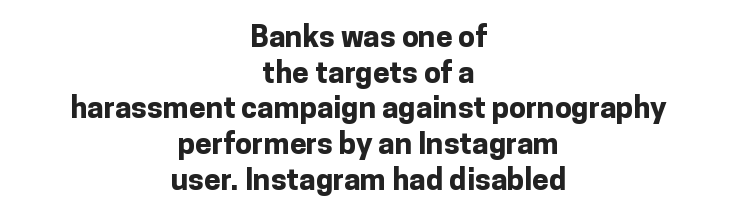
The area under the type is left untouched. Every letter is thick-stroked: bold, no question. The letters sit at their default tracking, neither squeezed nor spread. Spacing verdict: proportional, widths tailored to each character.
